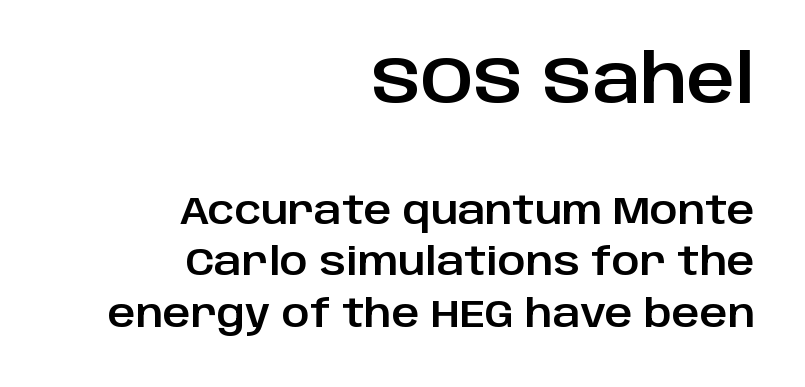
The image shows 66 px sans-serif type, upright; set right-aligned, normal line spacing (1.36x), normal letter spacing, not underlined; the first (top) block is 1.74x larger; low stroke contrast and a large x-height.
